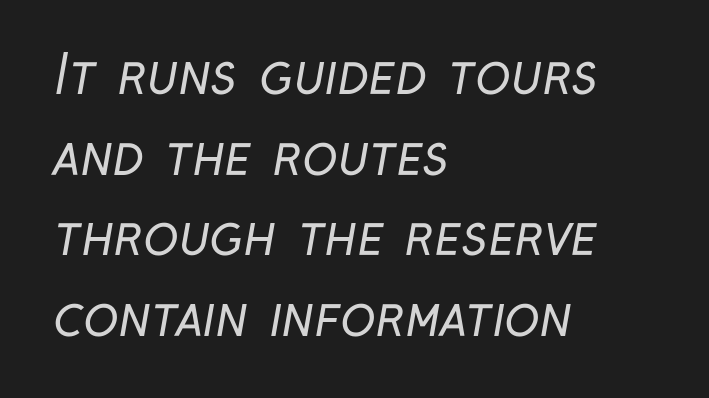
The image shows 53 px regular-weight, condensed sans-serif type; set left-aligned, normal line spacing (1.52x), normal letter spacing, not underlined; low stroke contrast and a medium x-height.
